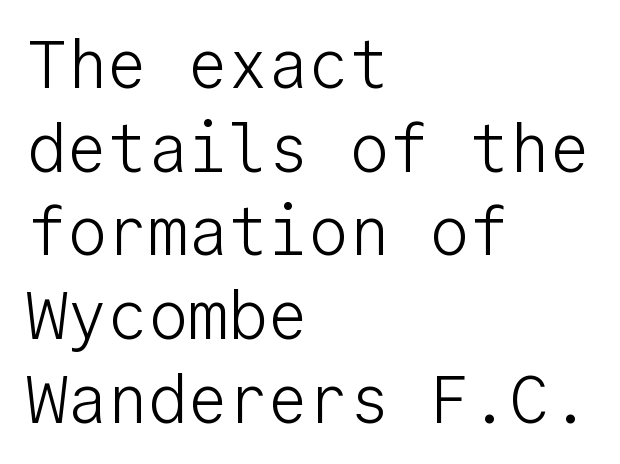
{"serif": "no", "italic": "no", "bold": "no", "weight": "light", "width": "normal", "stroke_contrast": "low", "x_height": "medium", "monospaced": "yes", "underline": "no", "align": "left", "line_spacing": "normal", "line_spacing_ratio": 1.25, "letter_spacing": "normal", "letter_spacing_em": 0.0, "glyph_px": 67}
